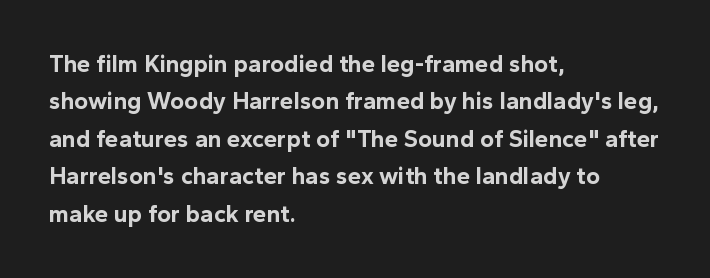
Underline: absent. Strokes here are thick enough to call this a true bold. This block has exactly the height ordinary leading produces. Standard letterfit; no display-style spreading of the glyphs. The lines are quadded left.
